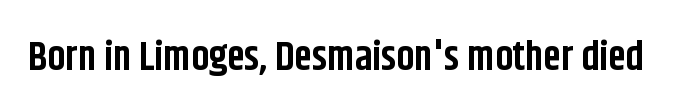
Each glyph is drawn with heavy, bold strokes. Unlike a traditional serif, this face leaves its strokes unadorned. Bare-footed words on every line. Here the designer chose a conventional face with non-uniform glyph widths.
